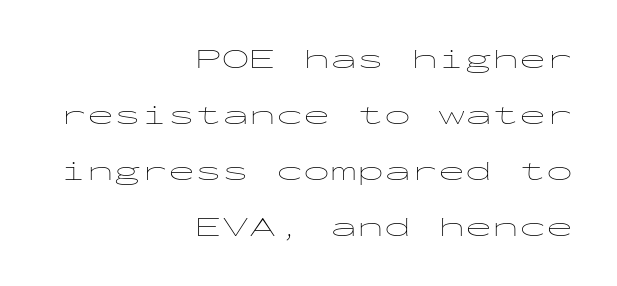
The image shows 27 px text type, upright; set right-aligned, loose line spacing (2.07x), normal letter spacing, not underlined.
